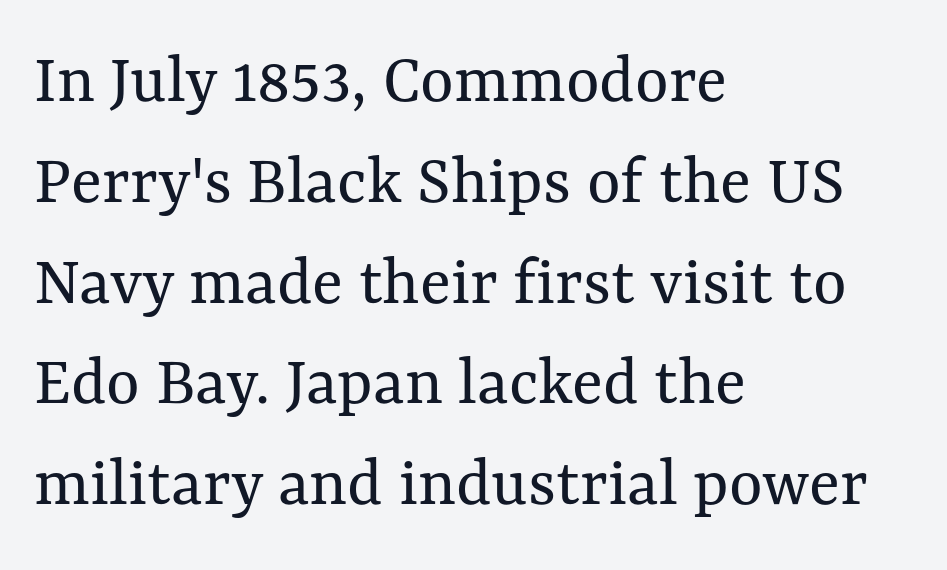
{"italic": "no", "bold": "no", "weight": "regular", "width": "normal", "stroke_contrast": "medium", "x_height": "medium", "monospaced": "no", "underline": "no", "align": "left", "line_spacing": "normal", "line_spacing_ratio": 1.4, "letter_spacing": "normal", "letter_spacing_em": 0.0, "glyph_px": 72}
